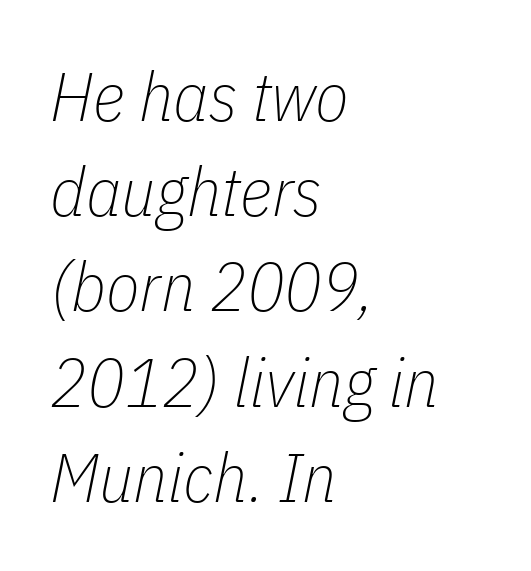
These lines sit exactly where default settings would place them. Weight: in the light-to-regular range. Which margin do the lines hug? The left one — the right edge is uneven. The space beneath each line is pristine and unruled. The rendering uses natural spacing where letterforms have individual widths. Posture: slanted.
